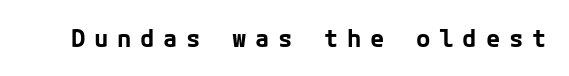
The image shows 24 px bold type, upright; set unusually wide letter spacing (+0.36 em), not underlined.
